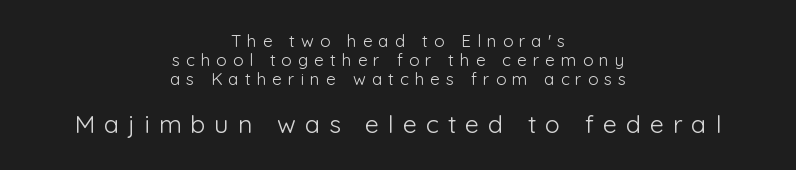
Q: Is the text bold? A: No.
Q: Is the text italic (slanted)? A: No, it is upright.
Q: Is the text underlined? A: No.
Q: How is the paragraph aligned? A: Centered.
Q: Is the spacing between letters normal or unusually wide? A: Unusually wide.
Q: Is the spacing between lines tight, normal or loose? A: Tight.
Q: Which block of text is set in a larger size, the first (top) or the second (bottom)? A: The second (bottom) one.
